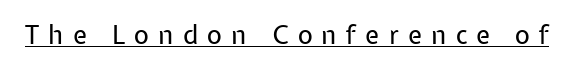
{"italic": "no", "bold": "no", "underline": "yes", "letter_spacing": "wide", "letter_spacing_em": 0.35, "glyph_px": 26}
